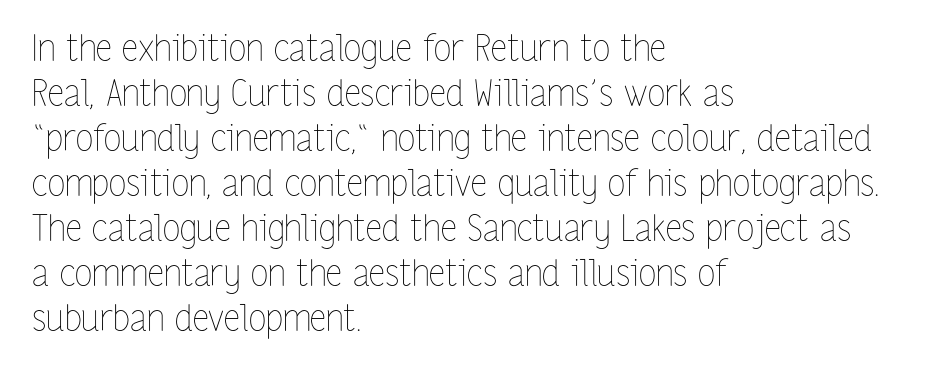
Q: Is the text bold? A: No.
Q: Is the text italic (slanted)? A: No, it is upright.
Q: Is the text underlined? A: No.
Q: How is the paragraph aligned? A: Left-aligned.
Q: Is the spacing between letters normal or unusually wide? A: Normal.
Q: Is the spacing between lines tight, normal or loose? A: Normal.
Q: Width (condensed, normal, or wide)? A: Condensed.
Q: Stroke contrast? A: Low.
Q: x-height? A: Medium.
Q: Monospaced? A: No.
